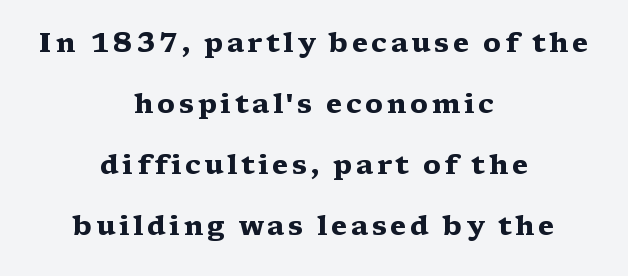
{"italic": "no", "bold": "yes", "underline": "no", "align": "center", "line_spacing": "loose", "line_spacing_ratio": 2.26, "glyph_px": 27}
